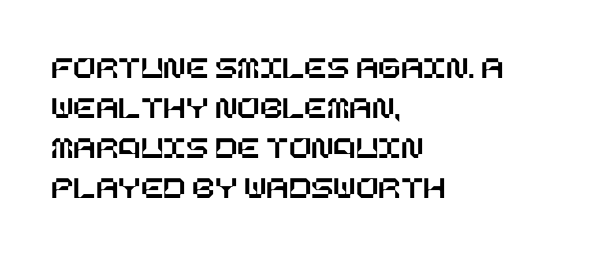
{"italic": "no", "width": "normal", "stroke_contrast": "low", "x_height": "large", "underline": "no", "align": "left", "line_spacing_ratio": 1.21, "letter_spacing": "normal", "letter_spacing_em": 0.0, "glyph_px": 33}
